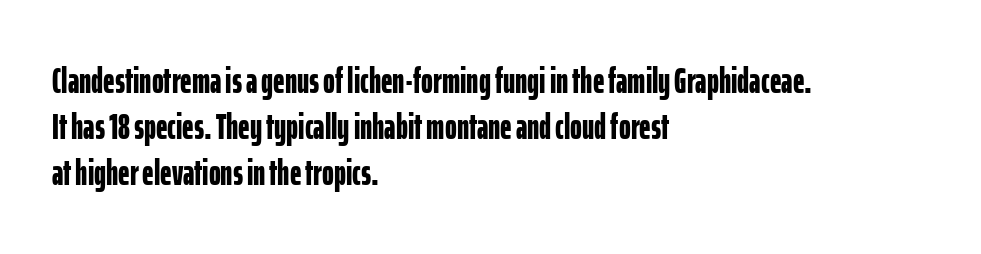
The image shows 36 px bold, condensed sans-serif type, upright; set left-aligned, normal line spacing (1.28x), normal letter spacing, not underlined; low stroke contrast and a medium x-height.
